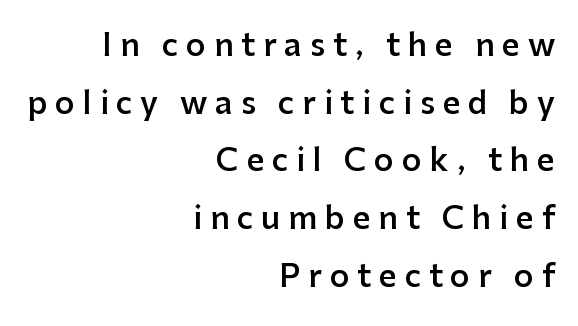
The image shows 31 px semibold sans-serif type, upright; set right-aligned, line spacing 1.86x, unusually wide letter spacing (+0.25 em), not underlined; low stroke contrast and a medium x-height.
